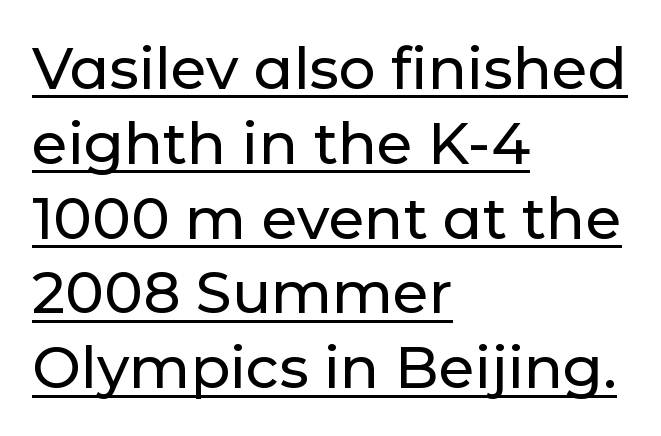
The rows are spaced the way most documents space them. If you drew a ruler down the left edge, every line would touch it. Nope, no serifs anywhere on these letters. The typography opts for an upright posture over an oblique one. Beneath each row of characters lies a ruled line.
